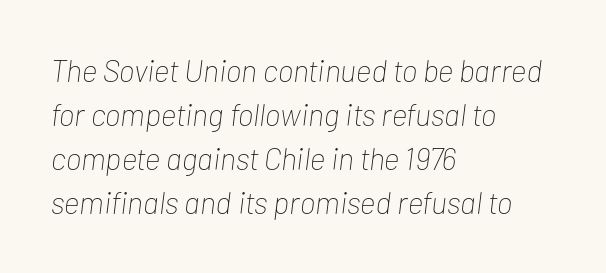
{"italic": "yes", "lean": "right", "slant_degrees": 7, "bold": "no", "weight": "thin", "width": "condensed", "stroke_contrast": "low", "x_height": "medium", "monospaced": "no", "underline": "no", "align": "left", "line_spacing": "normal", "line_spacing_ratio": 1.42, "letter_spacing": "normal", "letter_spacing_em": 0.0, "glyph_px": 31}
